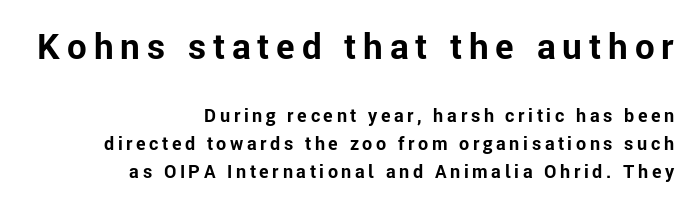
The image shows 35 px bold sans-serif type, upright; set right-aligned, normal line spacing (1.56x), unusually wide letter spacing (+0.2 em), not underlined; the first (top) block is 1.94x larger; low stroke contrast and a medium x-height.
